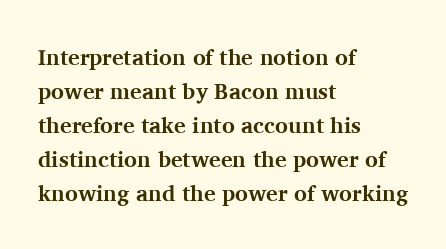
The image shows 22 px bold type, upright; set left-aligned, normal line spacing (1.54x), normal letter spacing, not underlined.
